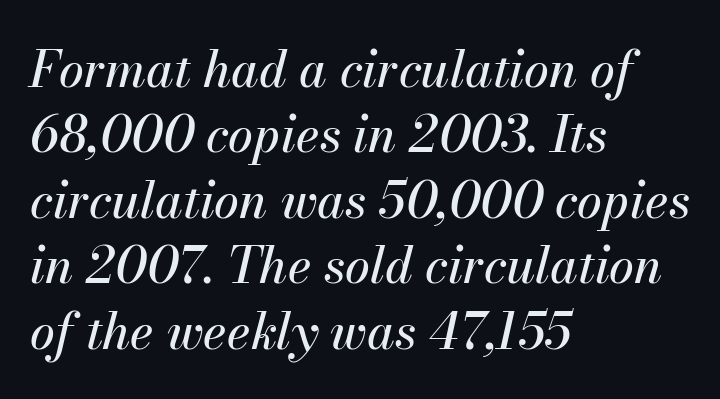
In terms of posture, this sample is oblique. Casual observation: everything's shoved over to the left. The passage shown is typed in a proportional face where columns would drift. Letter spacing: default. Beneath every word, the page is bare.
